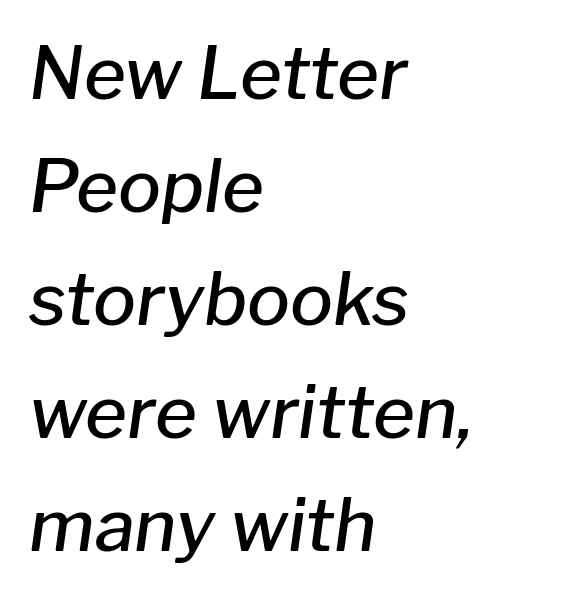
Q: Is the text bold? A: Semi-bold.
Q: Is the text italic (slanted)? A: Yes, it leans right by about 8 degrees.
Q: Is the text underlined? A: No.
Q: How is the paragraph aligned? A: Left-aligned.
Q: Is the spacing between letters normal or unusually wide? A: Normal.
Q: Is the spacing between lines tight, normal or loose? A: Normal.
Q: Width (condensed, normal, or wide)? A: Normal.
Q: Stroke contrast? A: Low.
Q: x-height? A: Medium.
Q: Monospaced? A: No.
